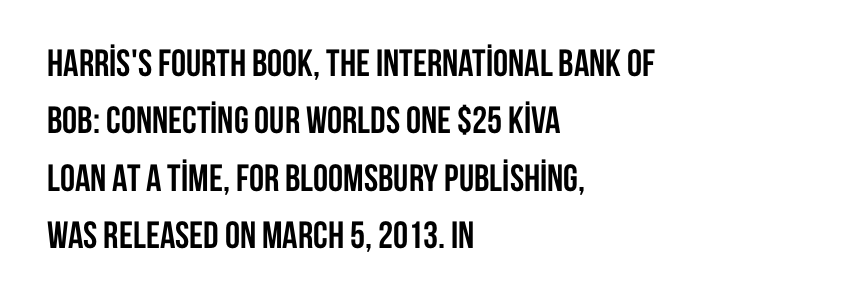
The image shows 38 px semibold, condensed sans-serif type, upright; set left-aligned, normal line spacing (1.51x), normal letter spacing, not underlined; low stroke contrast and a large x-height.
